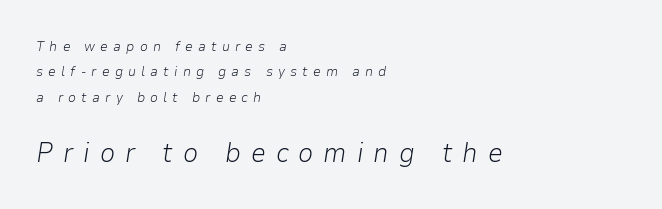
Q: Is the text bold? A: No.
Q: Is the text italic (slanted)? A: Yes, it leans right by about 9 degrees.
Q: Is the text underlined? A: No.
Q: How is the paragraph aligned? A: Left-aligned.
Q: Is the spacing between letters normal or unusually wide? A: Unusually wide.
Q: Which block of text is set in a larger size, the first (top) or the second (bottom)? A: The second (bottom) one.
